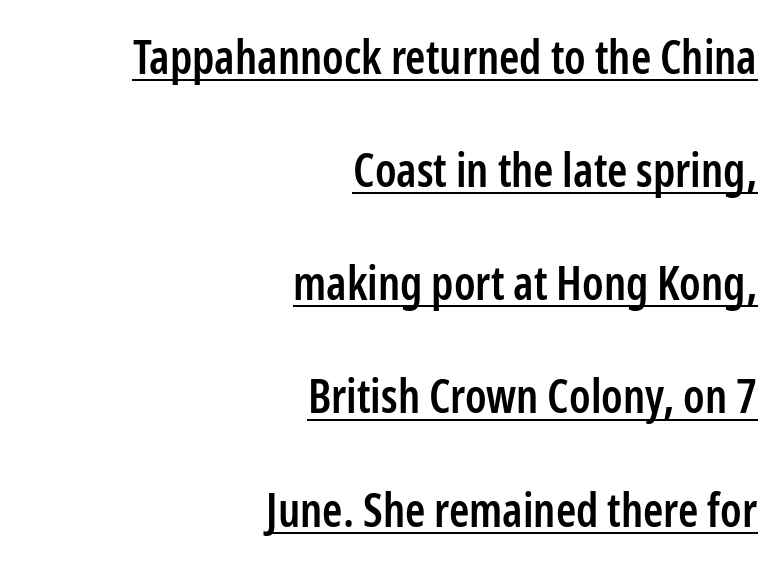
{"serif": "no", "italic": "no", "bold": "semi", "weight": "semibold", "width": "condensed", "stroke_contrast": "low", "x_height": "medium", "monospaced": "no", "underline": "yes", "align": "right", "line_spacing": "loose", "line_spacing_ratio": 2.46, "letter_spacing": "normal", "letter_spacing_em": 0.0, "glyph_px": 46}
